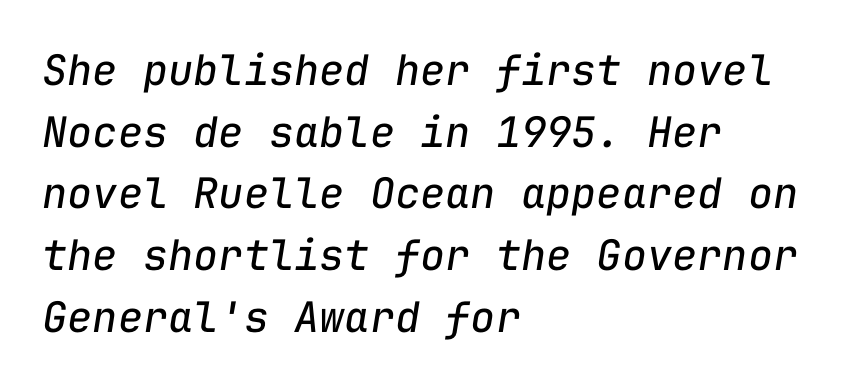
Each row of text sits above clean, open space. Each letter, wide or thin by design, is forced into the same width here. The rag falls on the right side of this text block. Interline gaps are of average width in this sample. Here the glyphs are tracked normally, forming tight word shapes.
